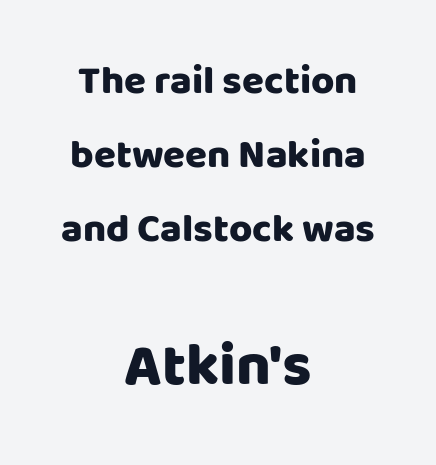
Q: Is the text bold? A: Yes.
Q: Is the text italic (slanted)? A: No, it is upright.
Q: Is the typeface a serif or a sans-serif typeface? A: Sans-serif.
Q: Is the text underlined? A: No.
Q: How is the paragraph aligned? A: Centered.
Q: Is the spacing between letters normal or unusually wide? A: Normal.
Q: Which block of text is set in a larger size, the first (top) or the second (bottom)? A: The second (bottom) one.
Q: Width (condensed, normal, or wide)? A: Normal.
Q: Stroke contrast? A: Low.
Q: x-height? A: Large.
Q: Monospaced? A: No.
